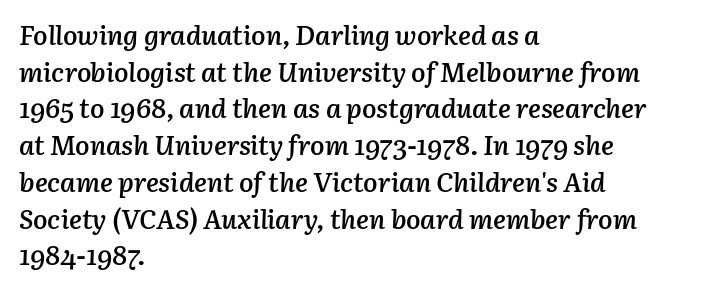
Q: Is the text bold? A: Semi-bold.
Q: Is the text italic (slanted)? A: Yes, it leans right by about 3 degrees.
Q: Is the text underlined? A: No.
Q: How is the paragraph aligned? A: Left-aligned.
Q: Is the spacing between letters normal or unusually wide? A: Normal.
Q: Is the spacing between lines tight, normal or loose? A: Normal.
